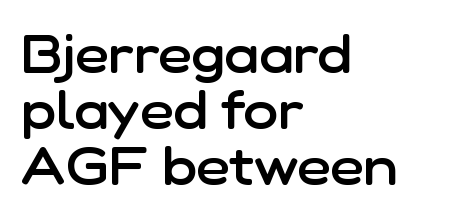
{"serif": "no", "italic": "no", "bold": "semi", "weight": "semibold", "width": "normal", "stroke_contrast": "low", "x_height": "medium", "monospaced": "no", "underline": "no", "align": "left", "line_spacing": "tight", "line_spacing_ratio": 1.08, "letter_spacing": "normal", "letter_spacing_em": 0.0, "glyph_px": 52}
